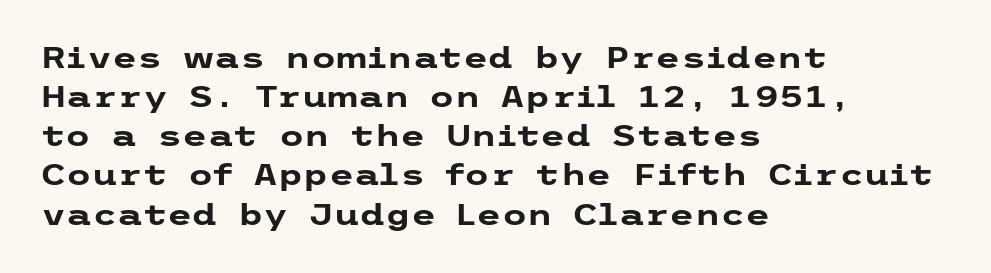
Q: Is the text bold? A: Yes.
Q: Is the text italic (slanted)? A: No, it is upright.
Q: Is the typeface a serif or a sans-serif typeface? A: Sans-serif.
Q: Is the text underlined? A: No.
Q: How is the paragraph aligned? A: Left-aligned.
Q: Is the spacing between letters normal or unusually wide? A: Normal.
Q: Is the spacing between lines tight, normal or loose? A: Normal.
Q: Width (condensed, normal, or wide)? A: Wide.
Q: Stroke contrast? A: Low.
Q: x-height? A: Medium.
